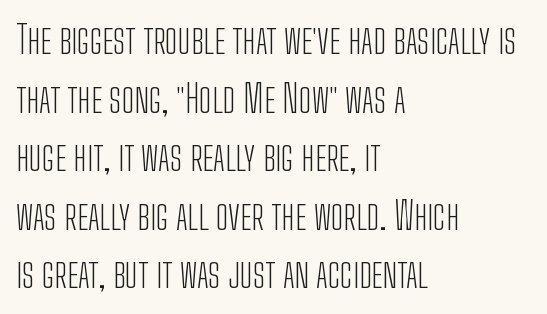
Q: Is the text bold? A: No.
Q: Is the text italic (slanted)? A: No, it is upright.
Q: Is the typeface a serif or a sans-serif typeface? A: Sans-serif.
Q: Is the text underlined? A: No.
Q: How is the paragraph aligned? A: Left-aligned.
Q: Is the spacing between letters normal or unusually wide? A: Normal.
Q: Is the spacing between lines tight, normal or loose? A: Normal.
Q: Width (condensed, normal, or wide)? A: Condensed.
Q: Stroke contrast? A: Low.
Q: x-height? A: Medium.
Q: Monospaced? A: No.
